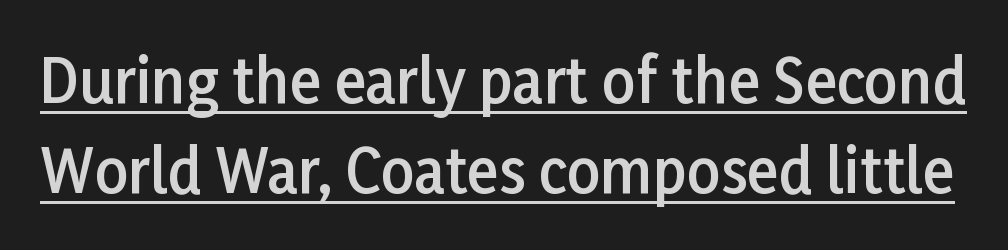
The image shows 59 px semibold sans-serif type, upright; set normal line spacing (1.53x), normal letter spacing, underlined; low stroke contrast and a medium x-height.
